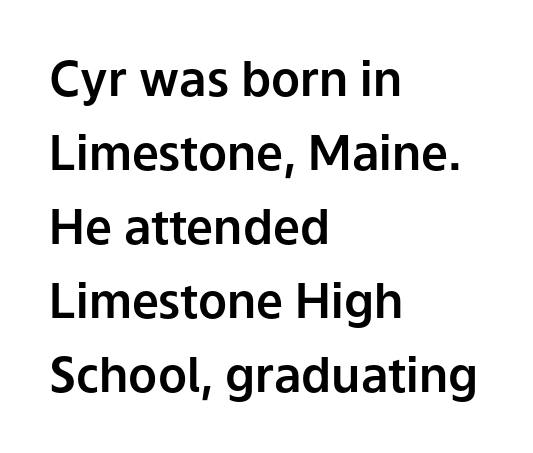
The image shows 48 px sans-serif type, upright; set left-aligned, normal line spacing (1.54x), normal letter spacing, not underlined; low stroke contrast and a medium x-height.
